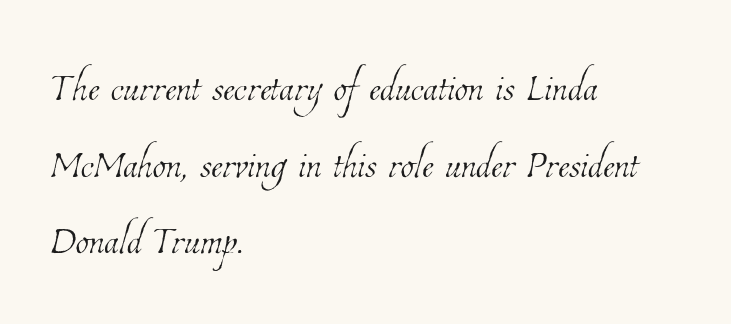
The gap between lines stays unmarked. Interline gaps are of average width in this sample. The rendering keeps characters at their native spacing. Proportional: the letters do not fall into vertical columns. This rendering uses left alignment, leaving the right contour irregular. Each stroke keeps to a modest, everyday thickness or less.
